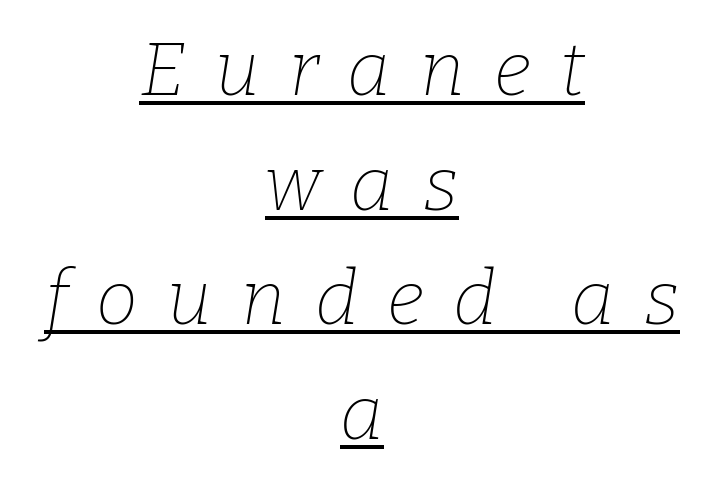
The gaps between neighbouring characters are conspicuously large. The rendering applies a slant to the glyphs. What's the leading like? Ordinary, nothing unusual. Do the characters align in a grid? No, the font is proportional. Typeset on center — no edge is straight. Font category for this specimen: serif.
